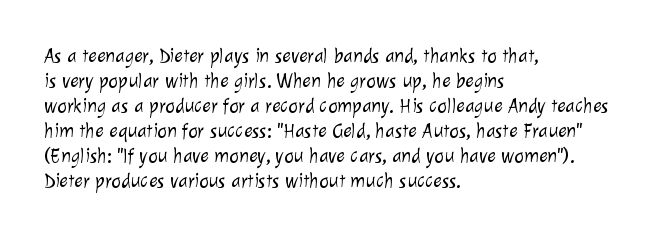
{"bold": "no", "underline": "no", "align": "left", "line_spacing": "normal", "line_spacing_ratio": 1.25, "letter_spacing": "normal", "letter_spacing_em": 0.0, "glyph_px": 20}
